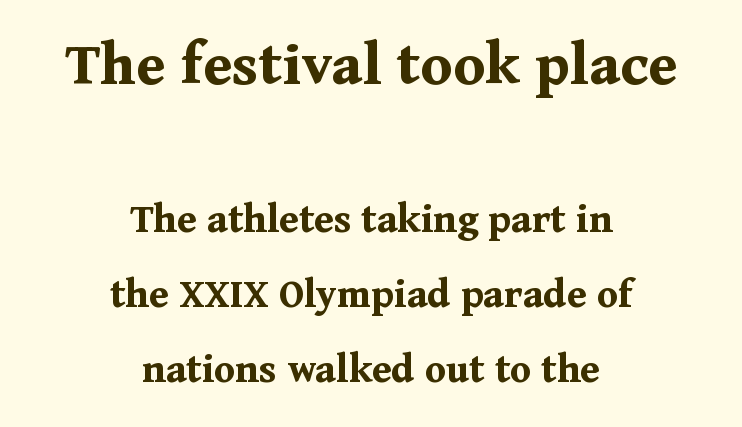
The image shows 65 px bold serif type, upright; set centered, line spacing 1.75x, normal letter spacing, not underlined; the first (top) block is 1.51x larger; medium stroke contrast and a medium x-height.
